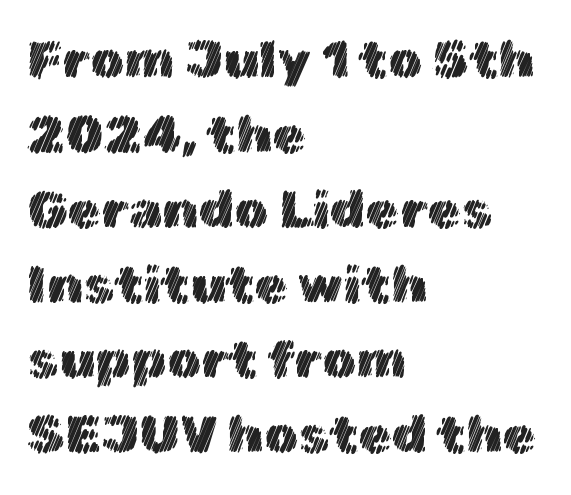
Normally led — the rows are evenly, conventionally spaced. Is this a fixed-width face? No — the glyphs have proportional, varying widths. The area under the type is left untouched. Notice how the passage keeps a crisp vertical edge on the left only. The face used here is rendered with its standard letterfit. Every stem runs plumb, perpendicular to the baseline.
